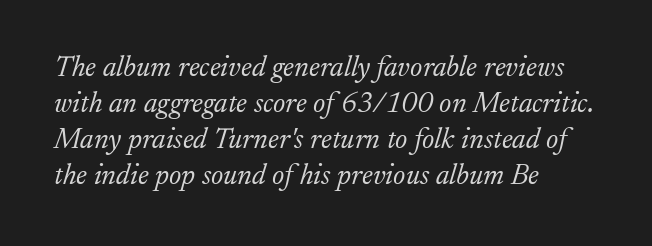
The image shows 29 px light serif type, italic (leaning right); set left-aligned, line spacing 1.24x, normal letter spacing, not underlined; low stroke contrast and a small x-height.
